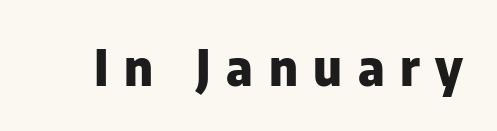
I'd call this a sans setting — the letters go barefoot. Proportional: the letters do not fall into vertical columns. On the weight axis this lands at bold, roughly 700. Has an underline been added? It has not. Is there any slant? The stems are plumb.
